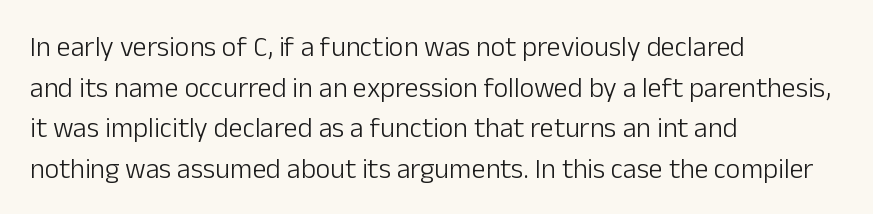
Bare-footed words on every line. You could not count columns in this text — the font is proportionally spaced. Which margin do the lines hug? The left one — the right edge is uneven. Ink coverage per letter is moderate at most.
